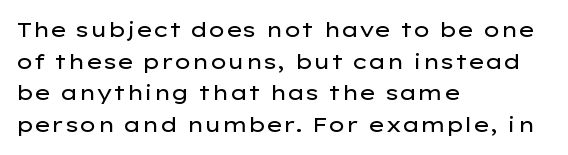
{"italic": "no", "bold": "no", "underline": "no", "align": "left", "line_spacing": "normal", "line_spacing_ratio": 1.51, "letter_spacing": "normal", "letter_spacing_em": 0.0, "glyph_px": 21}
